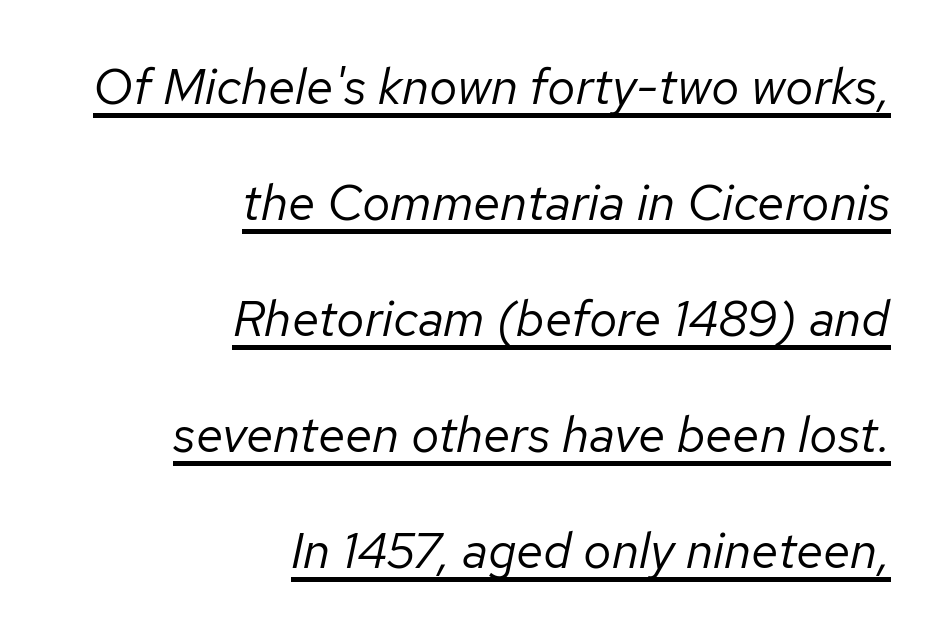
Q: Is the text bold? A: No.
Q: Is the text italic (slanted)? A: Yes, it leans right by about 12 degrees.
Q: Is the text underlined? A: Yes.
Q: How is the paragraph aligned? A: Right-aligned.
Q: Is the spacing between letters normal or unusually wide? A: Normal.
Q: Is the spacing between lines tight, normal or loose? A: Loose.
Q: Width (condensed, normal, or wide)? A: Normal.
Q: Stroke contrast? A: Low.
Q: x-height? A: Medium.
Q: Monospaced? A: No.
